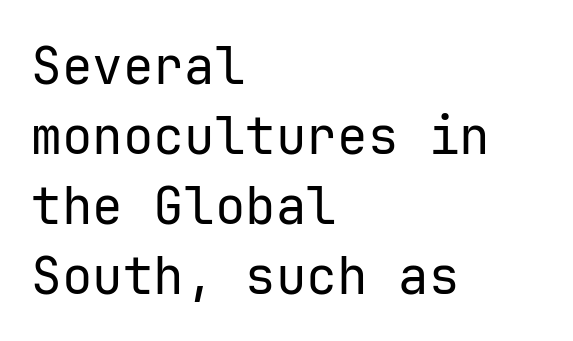
The image shows 51 px regular-weight sans-serif type, upright; set left-aligned, normal line spacing (1.37x), normal letter spacing, not underlined; low stroke contrast and a medium x-height.
